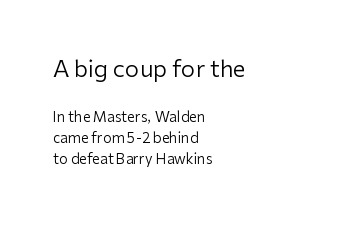
Q: Is the text bold? A: No.
Q: Is the text italic (slanted)? A: No, it is upright.
Q: Is the text underlined? A: No.
Q: How is the paragraph aligned? A: Left-aligned.
Q: Is the spacing between letters normal or unusually wide? A: Normal.
Q: Is the spacing between lines tight, normal or loose? A: Normal.
Q: Which block of text is set in a larger size, the first (top) or the second (bottom)? A: The first (top) one.
